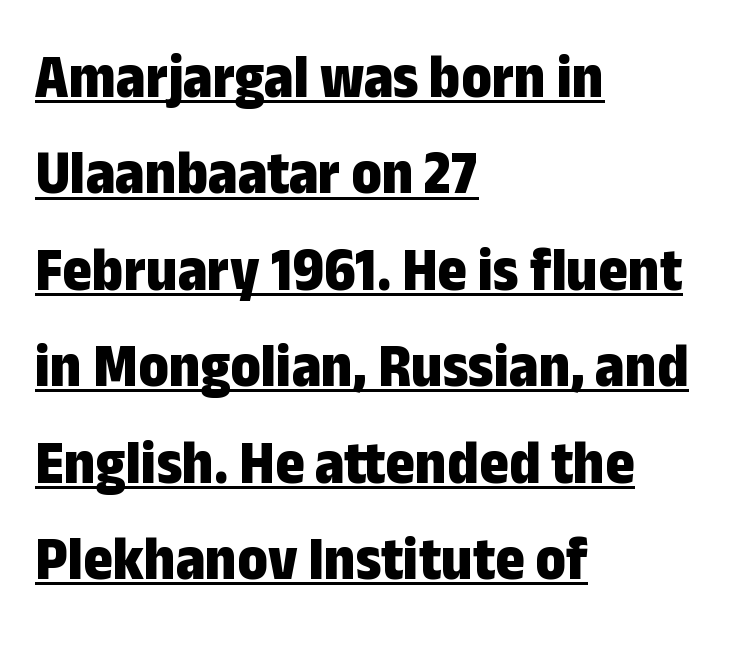
Q: Is the text bold? A: Yes.
Q: Is the text italic (slanted)? A: No, it is upright.
Q: Is the typeface a serif or a sans-serif typeface? A: Sans-serif.
Q: Is the text underlined? A: Yes.
Q: How is the paragraph aligned? A: Left-aligned.
Q: Is the spacing between letters normal or unusually wide? A: Normal.
Q: Is the spacing between lines tight, normal or loose? A: Normal.
Q: Width (condensed, normal, or wide)? A: Condensed.
Q: Stroke contrast? A: Low.
Q: x-height? A: Medium.
Q: Monospaced? A: No.
